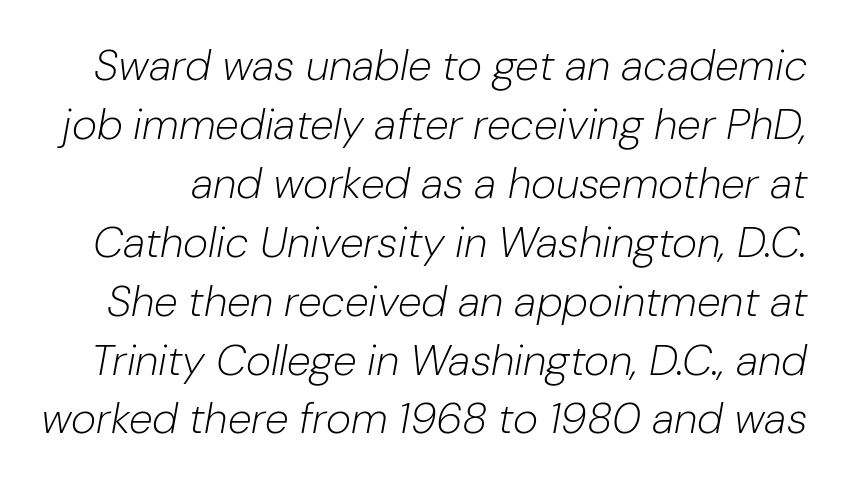
Q: Is the text bold? A: No.
Q: Is the text italic (slanted)? A: Yes, it leans right by about 10 degrees.
Q: Is the text underlined? A: No.
Q: Is the spacing between letters normal or unusually wide? A: Normal.
Q: Is the spacing between lines tight, normal or loose? A: Normal.
Q: Width (condensed, normal, or wide)? A: Normal.
Q: Stroke contrast? A: Low.
Q: x-height? A: Medium.
Q: Monospaced? A: No.
